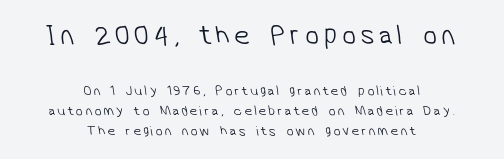
Q: Is the text bold? A: No.
Q: Is the typeface a serif or a sans-serif typeface? A: Sans-serif.
Q: Is the text underlined? A: No.
Q: How is the paragraph aligned? A: Centered.
Q: Is the spacing between lines tight, normal or loose? A: Normal.
Q: Which block of text is set in a larger size, the first (top) or the second (bottom)? A: The first (top) one.
Q: Width (condensed, normal, or wide)? A: Normal.
Q: Stroke contrast? A: Low.
Q: x-height? A: Medium.
Q: Monospaced? A: No.
